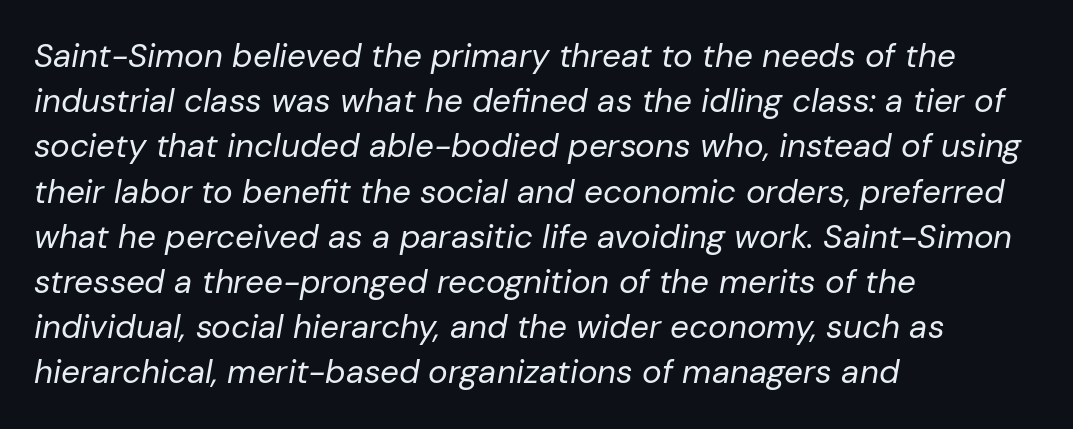
The image shows 33 px regular-weight type, italic (leaning right); set left-aligned, normal line spacing (1.37x), normal letter spacing, not underlined; low stroke contrast and a medium x-height.
